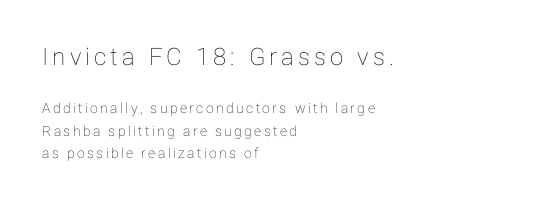
{"italic": "no", "underline": "no", "align": "left", "line_spacing": "normal", "line_spacing_ratio": 1.62, "larger_block": "first", "size_ratio": 1.71, "glyph_px": 24}
